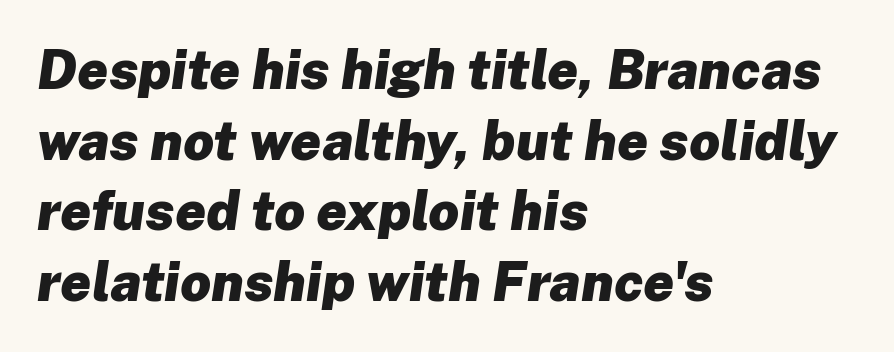
{"italic": "yes", "lean": "right", "slant_degrees": 8, "bold": "yes", "weight": "heavy", "width": "normal", "stroke_contrast": "low", "x_height": "medium", "monospaced": "no", "underline": "no", "align": "left", "line_spacing": "normal", "line_spacing_ratio": 1.31, "letter_spacing": "normal", "letter_spacing_em": 0.0, "glyph_px": 54}
